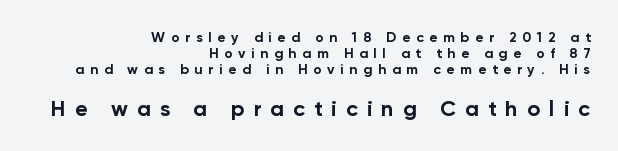
Style check: upright. Short note: letters widely spaced. Every row of glyphs terminates at an identical x-position on the right. The composition opens small and finishes big. Honestly, there is no underline to notice here at all.
